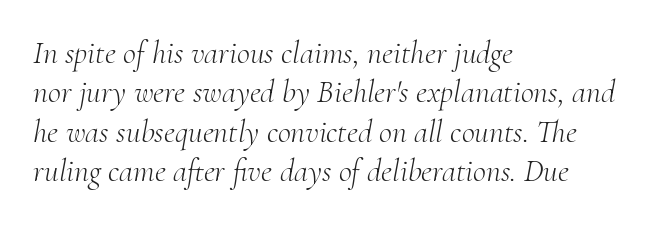
The image shows 32 px light serif type, italic (leaning right); set left-aligned, line spacing 1.23x, normal letter spacing, not underlined; medium stroke contrast and a small x-height.
